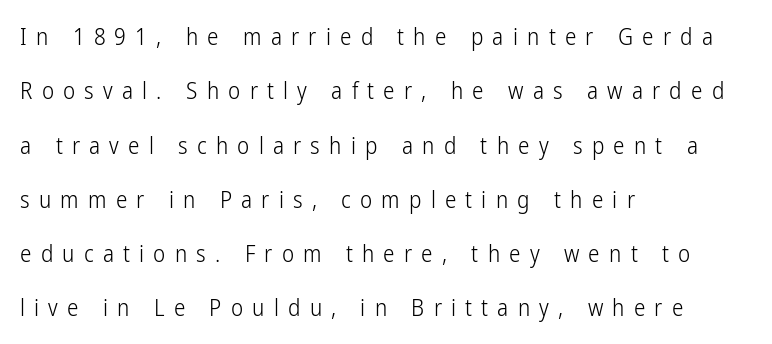
Q: Is the text bold? A: No.
Q: Is the text italic (slanted)? A: No, it is upright.
Q: Is the text underlined? A: No.
Q: How is the paragraph aligned? A: Left-aligned.
Q: Is the spacing between letters normal or unusually wide? A: Unusually wide.
Q: Is the spacing between lines tight, normal or loose? A: Loose.
